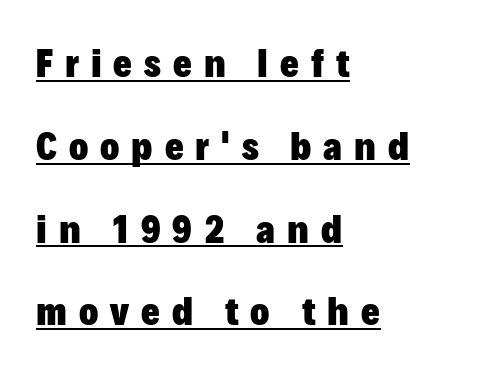
{"serif": "no", "italic": "no", "bold": "yes", "weight": "heavy", "width": "normal", "stroke_contrast": "low", "x_height": "medium", "monospaced": "no", "underline": "yes", "align": "left", "line_spacing": "loose", "line_spacing_ratio": 2.07, "letter_spacing": "wide", "letter_spacing_em": 0.3, "glyph_px": 40}
